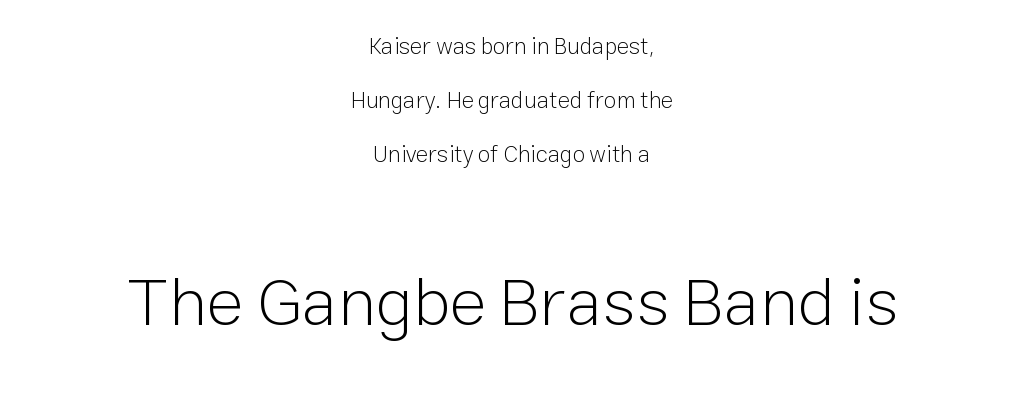
Q: Is the text bold? A: No.
Q: Is the text italic (slanted)? A: No, it is upright.
Q: Is the typeface a serif or a sans-serif typeface? A: Sans-serif.
Q: Is the text underlined? A: No.
Q: How is the paragraph aligned? A: Centered.
Q: Is the spacing between letters normal or unusually wide? A: Normal.
Q: Is the spacing between lines tight, normal or loose? A: Loose.
Q: Which block of text is set in a larger size, the first (top) or the second (bottom)? A: The second (bottom) one.
Q: Width (condensed, normal, or wide)? A: Normal.
Q: Stroke contrast? A: Low.
Q: x-height? A: Medium.
Q: Monospaced? A: No.
